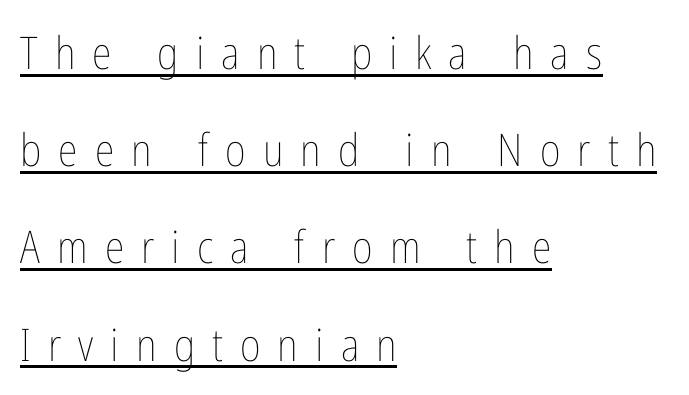
The image shows 45 px thin, condensed type, upright; set left-aligned, loose line spacing (2.16x), unusually wide letter spacing (+0.38 em), underlined; low stroke contrast and a medium x-height.
